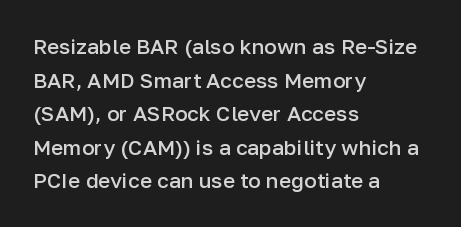
Q: Is the text bold? A: Semi-bold.
Q: Is the text italic (slanted)? A: No, it is upright.
Q: Is the text underlined? A: No.
Q: How is the paragraph aligned? A: Left-aligned.
Q: Is the spacing between letters normal or unusually wide? A: Normal.
Q: Is the spacing between lines tight, normal or loose? A: Normal.
